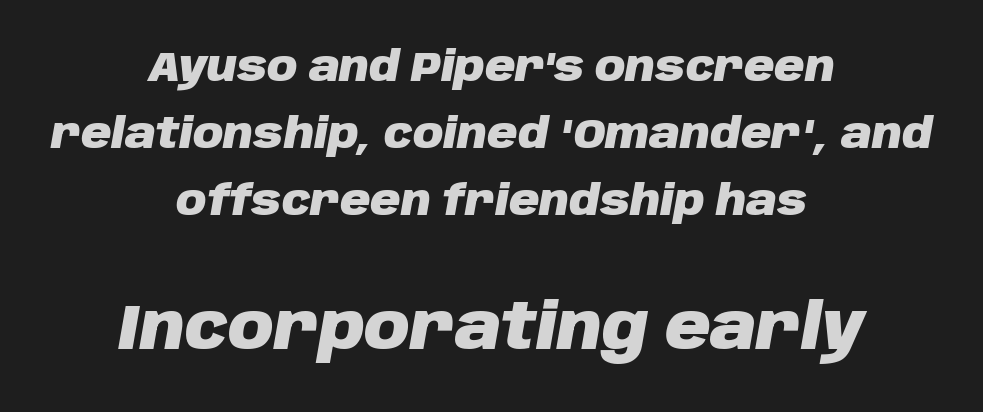
{"italic": "yes", "lean": "right", "slant_degrees": 10, "bold": "yes", "weight": "heavy", "width": "normal", "stroke_contrast": "low", "x_height": "large", "monospaced": "no", "underline": "no", "align": "center", "line_spacing": "normal", "line_spacing_ratio": 1.59, "letter_spacing": "normal", "letter_spacing_em": 0.0, "larger_block": "second", "size_ratio": 1.5, "glyph_px": 63}
